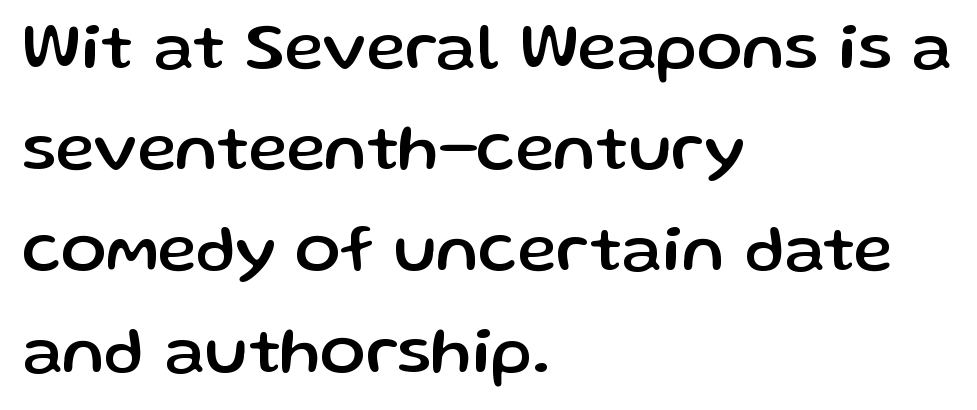
The image shows 67 px sans-serif type, upright; set left-aligned, normal line spacing (1.51x), normal letter spacing, not underlined; low stroke contrast and a medium x-height.
